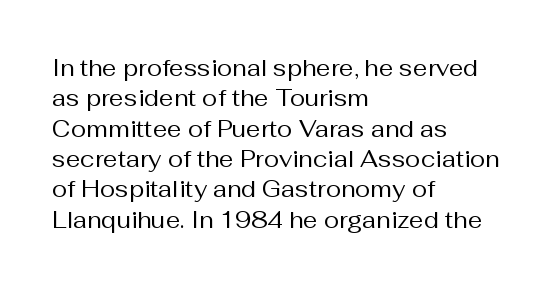
The image shows 23 px text type, upright; set left-aligned, normal line spacing (1.32x), normal letter spacing, not underlined.
